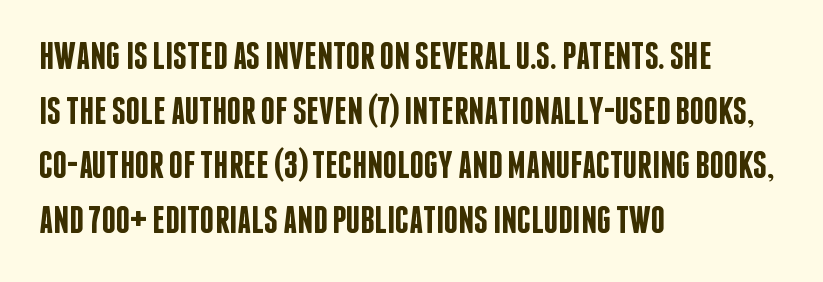
{"serif": "no", "italic": "no", "bold": "semi", "weight": "semibold", "width": "condensed", "stroke_contrast": "low", "x_height": "large", "monospaced": "no", "underline": "no", "align": "left", "line_spacing": "normal", "line_spacing_ratio": 1.4, "letter_spacing": "normal", "letter_spacing_em": 0.0, "glyph_px": 39}
